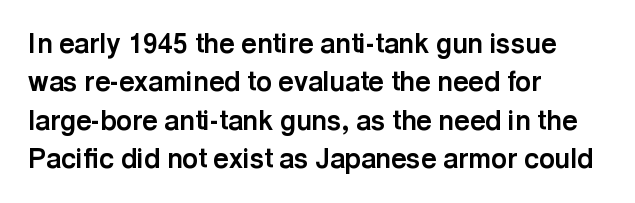
The image shows 27 px bold type, upright; set left-aligned, normal line spacing (1.42x), normal letter spacing, not underlined.
